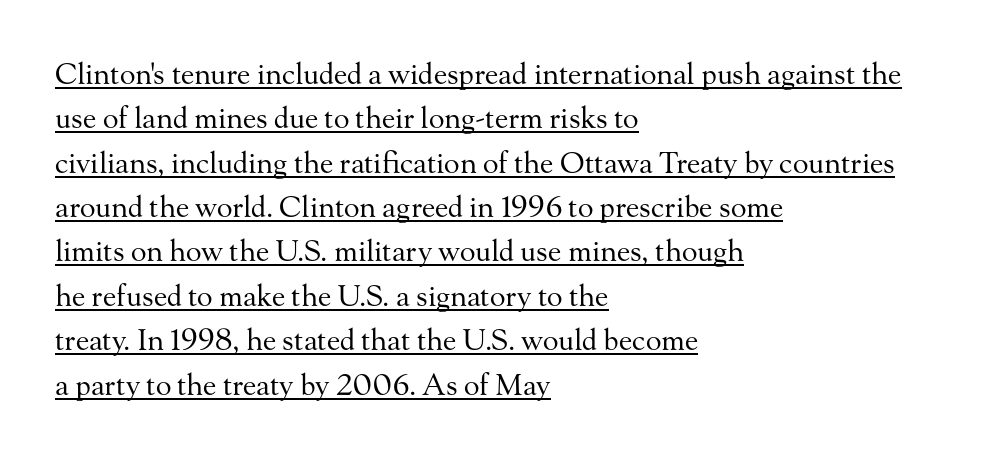
Q: Is the text bold? A: No.
Q: Is the text italic (slanted)? A: No, it is upright.
Q: Is the typeface a serif or a sans-serif typeface? A: Serif.
Q: Is the text underlined? A: Yes.
Q: How is the paragraph aligned? A: Left-aligned.
Q: Is the spacing between letters normal or unusually wide? A: Normal.
Q: Is the spacing between lines tight, normal or loose? A: Normal.
Q: Width (condensed, normal, or wide)? A: Normal.
Q: Stroke contrast? A: Medium.
Q: x-height? A: Small.
Q: Monospaced? A: No.
